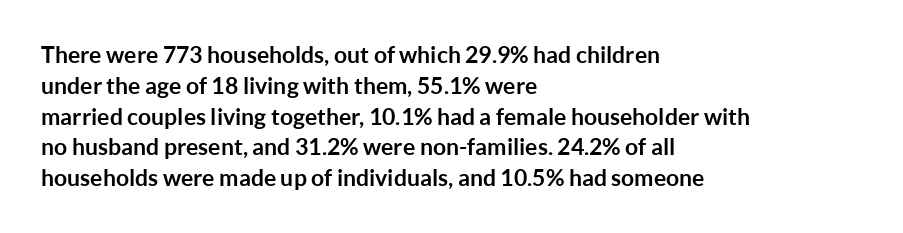
{"italic": "no", "bold": "yes", "underline": "no", "align": "left", "line_spacing": "normal", "line_spacing_ratio": 1.34, "letter_spacing": "normal", "letter_spacing_em": 0.0, "glyph_px": 23}
